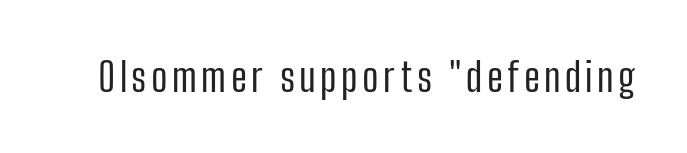
Q: Is the text bold? A: No.
Q: Is the text italic (slanted)? A: No, it is upright.
Q: Is the typeface a serif or a sans-serif typeface? A: Sans-serif.
Q: Is the text underlined? A: No.
Q: Width (condensed, normal, or wide)? A: Condensed.
Q: Stroke contrast? A: Low.
Q: x-height? A: Medium.
Q: Monospaced? A: No.
